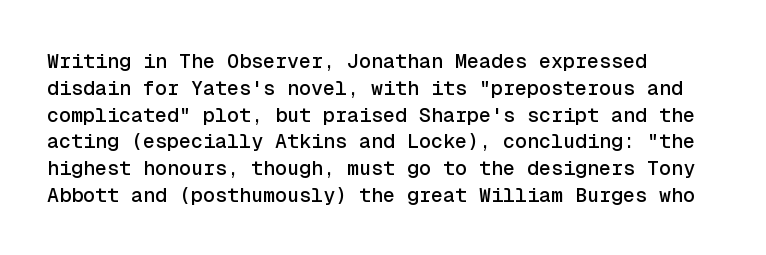
The vertical gap from one line to the next is medium. The letters sit at their default tracking, neither squeezed nor spread. A student would call this left alignment; a typographer would say flush left, rag right. Does the lettering tilt? It doesn't — this is upright.
